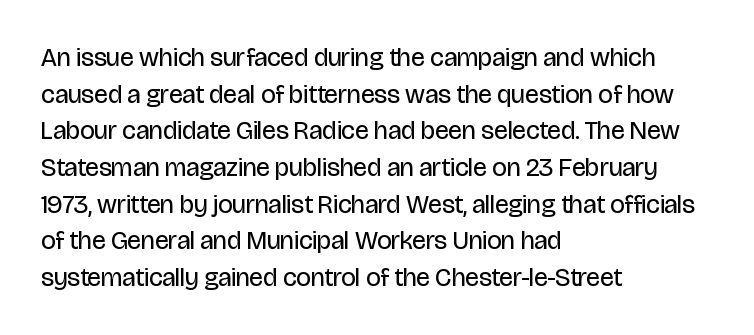
Q: Is the text bold? A: No.
Q: Is the text italic (slanted)? A: No, it is upright.
Q: Is the text underlined? A: No.
Q: How is the paragraph aligned? A: Left-aligned.
Q: Is the spacing between letters normal or unusually wide? A: Normal.
Q: Is the spacing between lines tight, normal or loose? A: Normal.
